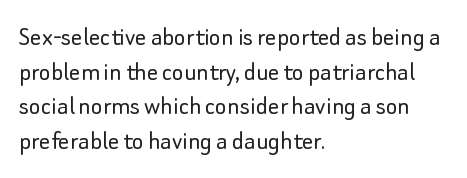
The image shows 28 px light sans-serif type, upright; set left-aligned, line spacing 1.24x, normal letter spacing, not underlined; low stroke contrast and a small x-height.
